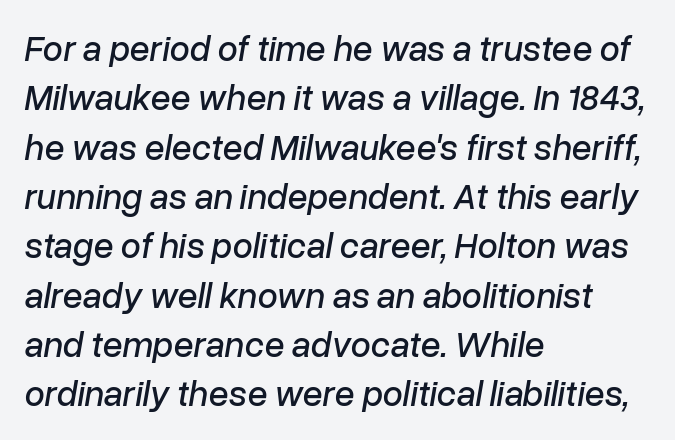
{"italic": "yes", "lean": "right", "slant_degrees": 10, "width": "normal", "stroke_contrast": "low", "x_height": "medium", "monospaced": "no", "underline": "no", "align": "left", "line_spacing": "normal", "line_spacing_ratio": 1.37, "letter_spacing": "normal", "letter_spacing_em": 0.0, "glyph_px": 36}
